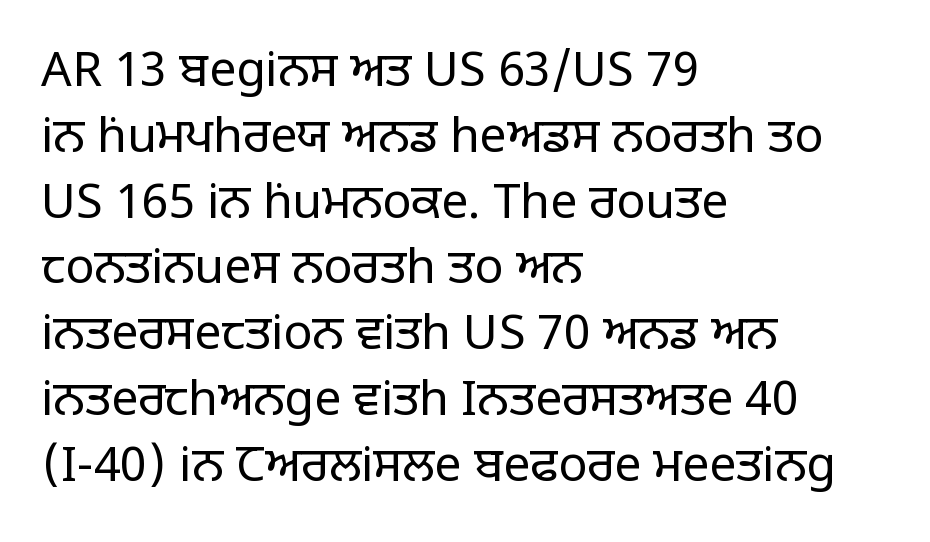
Check the space under the baseline: it is left empty. These lines were composed using upright roman letters. Note the varied advance widths — an 'i' is clearly narrower than an 'm'. These lines are composed in type without serifs.
